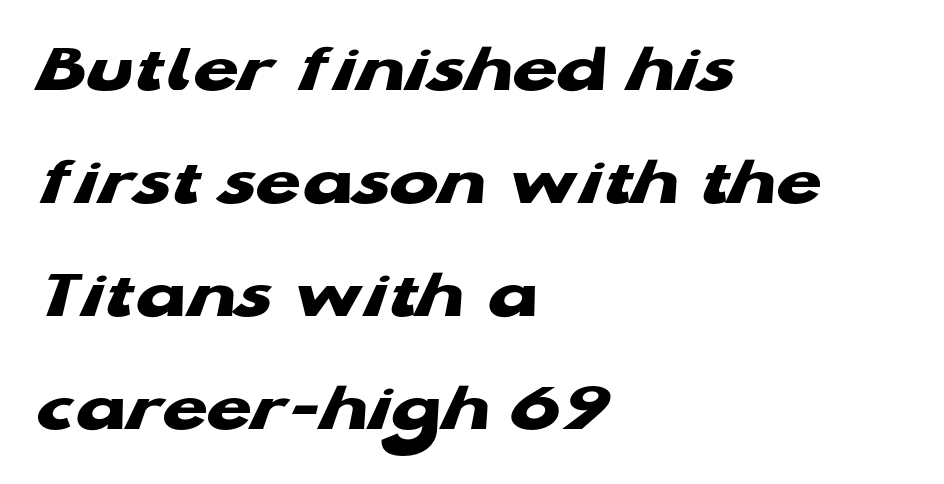
Q: Is the text bold? A: Yes.
Q: Is the typeface a serif or a sans-serif typeface? A: Sans-serif.
Q: Is the text underlined? A: No.
Q: How is the paragraph aligned? A: Left-aligned.
Q: Is the spacing between letters normal or unusually wide? A: Normal.
Q: Is the spacing between lines tight, normal or loose? A: Normal.
Q: Width (condensed, normal, or wide)? A: Wide.
Q: Stroke contrast? A: Low.
Q: x-height? A: Medium.
Q: Monospaced? A: No.
